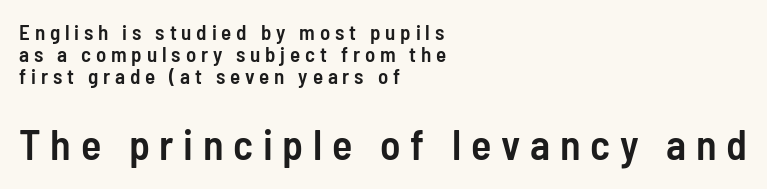
{"serif": "no", "italic": "no", "bold": "semi", "weight": "semibold", "width": "condensed", "stroke_contrast": "low", "x_height": "medium", "monospaced": "no", "underline": "no", "align": "left", "line_spacing": "tight", "line_spacing_ratio": 1.04, "letter_spacing": "wide", "letter_spacing_em": 0.23, "larger_block": "second", "size_ratio": 2.0, "glyph_px": 42}
